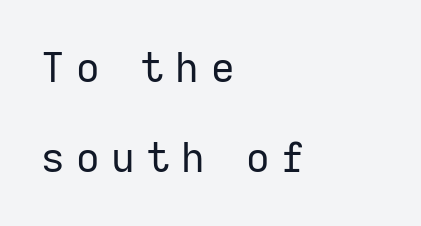
{"serif": "no", "italic": "no", "bold": "no", "weight": "regular", "width": "normal", "stroke_contrast": "low", "x_height": "medium", "monospaced": "no", "underline": "no", "align": "left", "line_spacing": "loose", "line_spacing_ratio": 2.2, "letter_spacing": "wide", "letter_spacing_em": 0.28, "glyph_px": 41}
